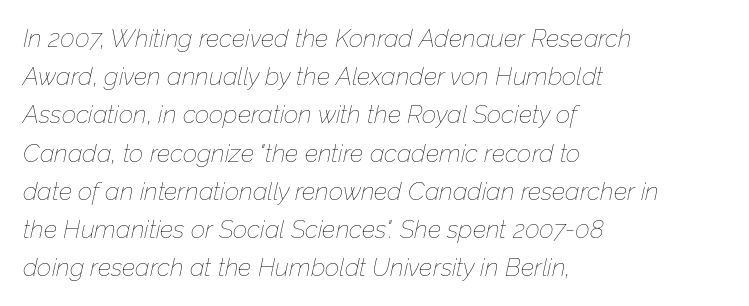
The image shows 25 px text type, italic (leaning right); set left-aligned, normal line spacing (1.53x), normal letter spacing, not underlined.
